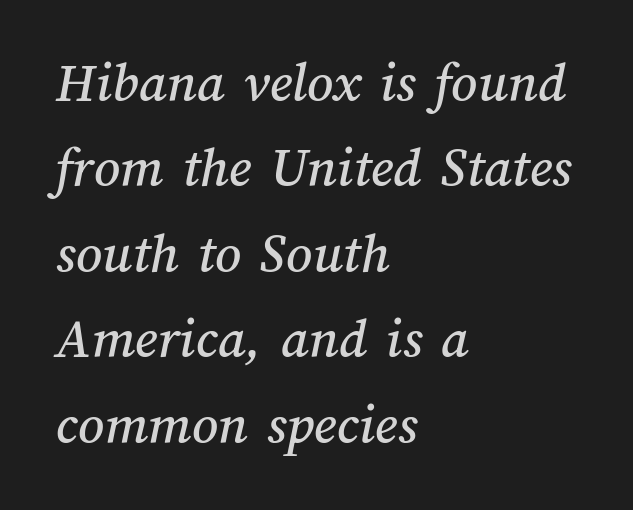
{"width": "normal", "stroke_contrast": "medium", "x_height": "medium", "monospaced": "no", "underline": "no", "align": "left", "line_spacing": "normal", "line_spacing_ratio": 1.5, "letter_spacing": "normal", "letter_spacing_em": 0.0, "glyph_px": 57}
